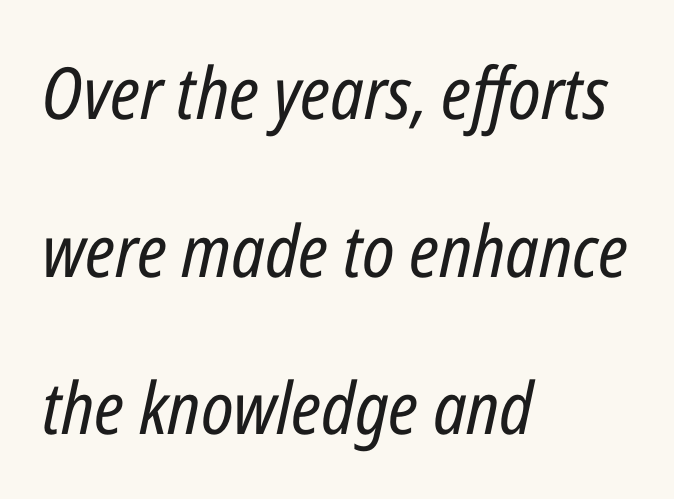
Q: Is the text bold? A: No.
Q: Is the text italic (slanted)? A: Yes, it leans right by about 12 degrees.
Q: Is the text underlined? A: No.
Q: How is the paragraph aligned? A: Left-aligned.
Q: Is the spacing between letters normal or unusually wide? A: Normal.
Q: Is the spacing between lines tight, normal or loose? A: Loose.
Q: Width (condensed, normal, or wide)? A: Condensed.
Q: Stroke contrast? A: Low.
Q: x-height? A: Medium.
Q: Monospaced? A: No.
